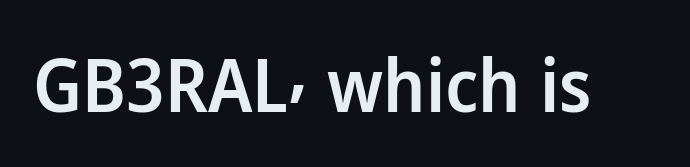
Unlike italic type, these characters show no tilt at all. Looks like regular typesetting: each glyph gets only the width it needs. Type style note: lacks serifs. Characters follow at the spacing the type designer built in. Only glyphs here, with clear space below each row.
